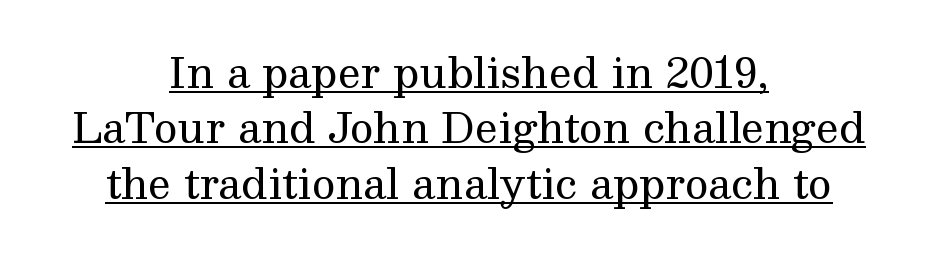
The image shows 41 px regular-weight serif type, upright; set centered, normal line spacing (1.35x), normal letter spacing, underlined; medium stroke contrast and a medium x-height.
